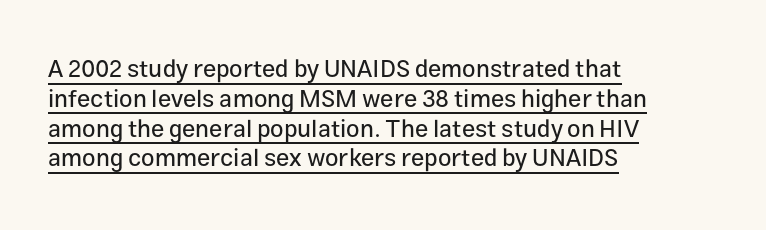
Tracking here is standard; glyphs follow each other at the usual distance. Nope, not italic — everything's standing straight. Each line starts at the same left margin while the right side varies. What decoration does the sample have? An underline.
